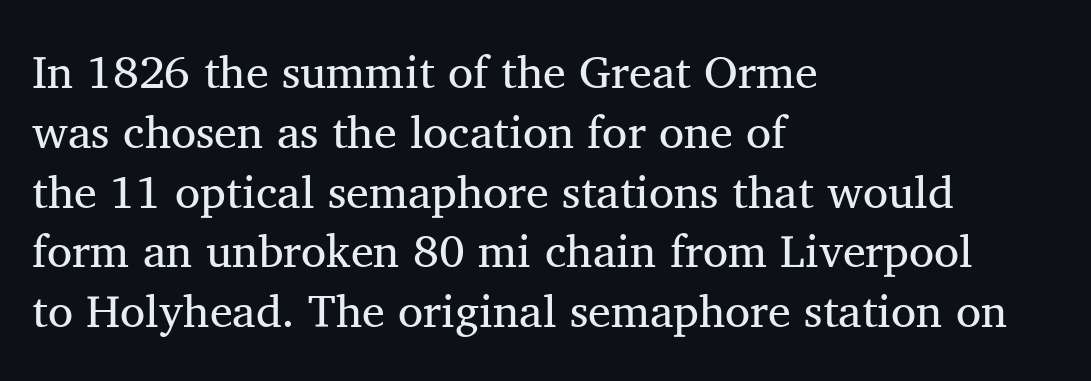
Typeset ragged right — the left edge is the straight one. Stroke terminals: seriffed. Is the letter spacing exaggerated? No — it looks like the ordinary default. The passage shown is not underscored anywhere. If you measured baseline to baseline, you'd find a middling distance.
